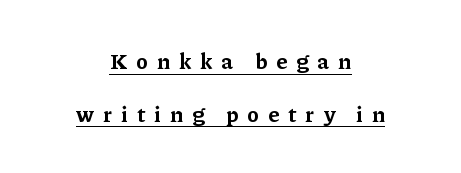
Q: Is the text bold? A: Yes.
Q: Is the text italic (slanted)? A: No, it is upright.
Q: Is the text underlined? A: Yes.
Q: How is the paragraph aligned? A: Centered.
Q: Is the spacing between letters normal or unusually wide? A: Unusually wide.
Q: Is the spacing between lines tight, normal or loose? A: Loose.
